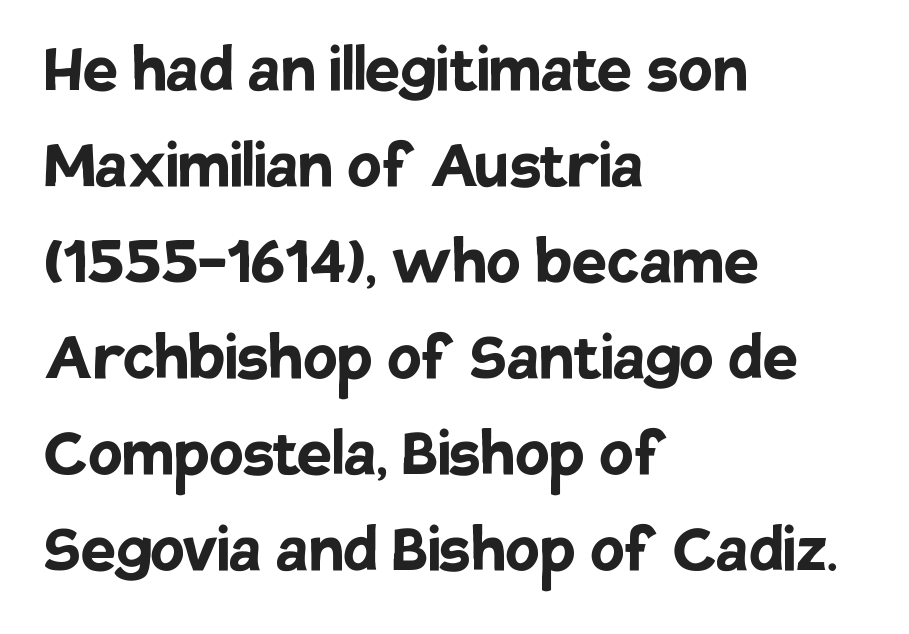
{"serif": "no", "italic": "no", "bold": "yes", "weight": "semibold", "width": "normal", "stroke_contrast": "low", "x_height": "large", "monospaced": "no", "underline": "no", "align": "left", "line_spacing_ratio": 1.23, "letter_spacing": "normal", "letter_spacing_em": 0.0, "glyph_px": 78}
